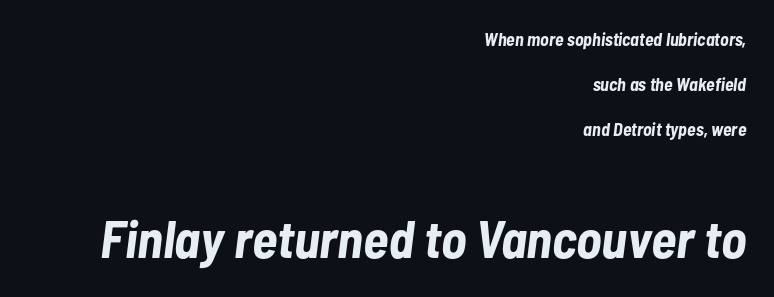
The image shows 53 px bold, condensed type, italic (leaning right); set right-aligned, loose line spacing (2.49x), normal letter spacing, not underlined; the second (bottom) block is 2.94x larger; low stroke contrast and a medium x-height.
